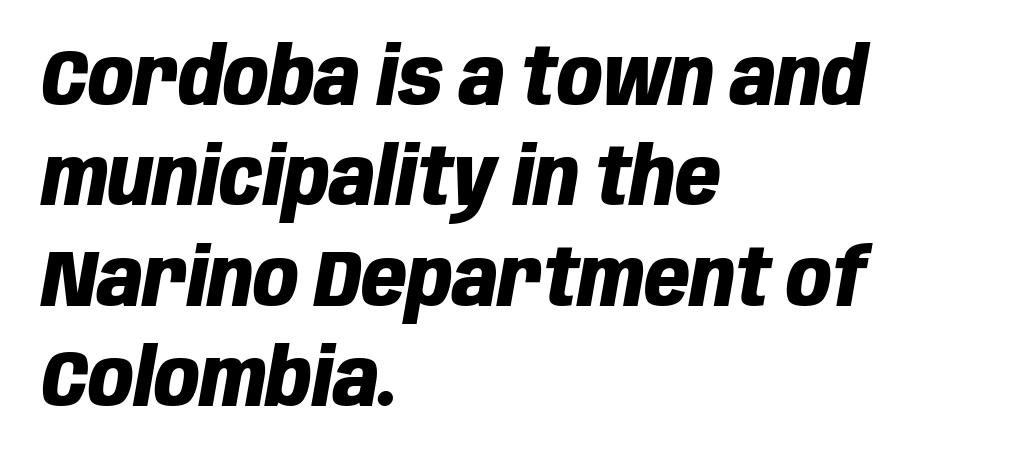
Q: Is the text bold? A: Yes.
Q: Is the text italic (slanted)? A: Yes, it leans right by about 10 degrees.
Q: Is the text underlined? A: No.
Q: How is the paragraph aligned? A: Left-aligned.
Q: Is the spacing between letters normal or unusually wide? A: Normal.
Q: Is the spacing between lines tight, normal or loose? A: Normal.
Q: Width (condensed, normal, or wide)? A: Condensed.
Q: Stroke contrast? A: Low.
Q: x-height? A: Large.
Q: Monospaced? A: No.
